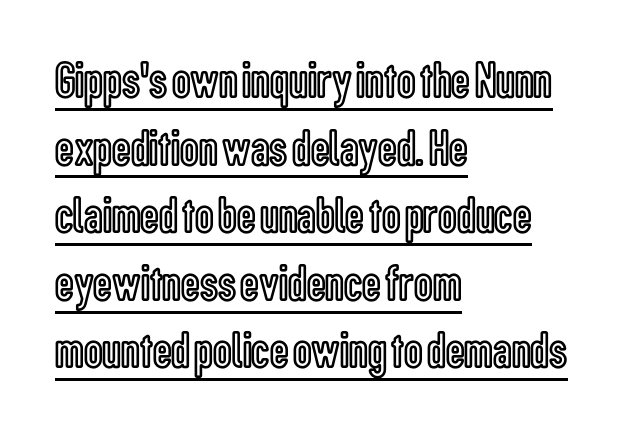
Q: Is the text italic (slanted)? A: No, it is upright.
Q: Is the text underlined? A: Yes.
Q: How is the paragraph aligned? A: Left-aligned.
Q: Is the spacing between letters normal or unusually wide? A: Normal.
Q: Is the spacing between lines tight, normal or loose? A: Normal.
Q: Width (condensed, normal, or wide)? A: Condensed.
Q: x-height? A: Medium.
Q: Monospaced? A: No.
